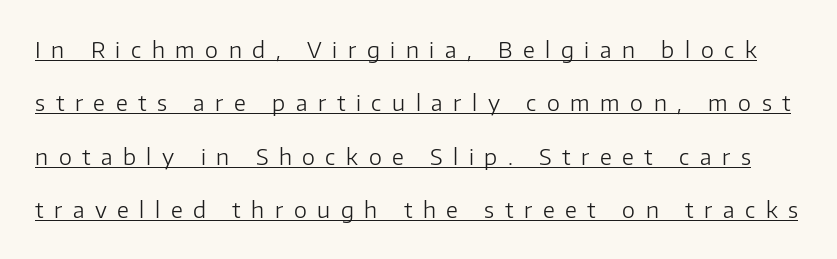
{"italic": "no", "bold": "no", "underline": "yes", "line_spacing": "loose", "line_spacing_ratio": 2.43, "letter_spacing": "wide", "letter_spacing_em": 0.48, "glyph_px": 22}
